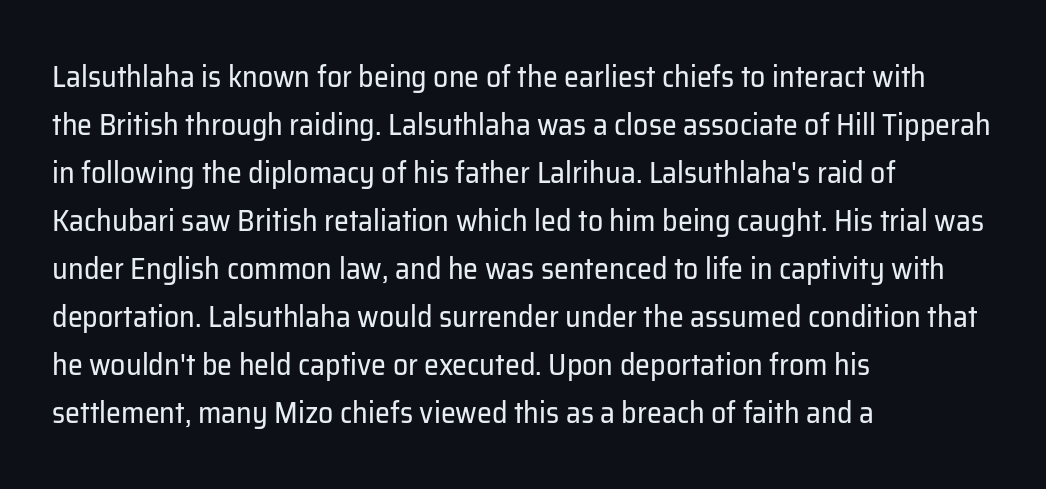
The image shows 30 px regular-weight sans-serif type, upright; set left-aligned, normal line spacing (1.6x), normal letter spacing, not underlined; low stroke contrast and a medium x-height.
